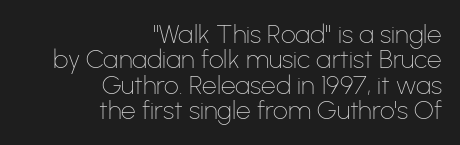
Q: Is the text bold? A: No.
Q: Is the text italic (slanted)? A: No, it is upright.
Q: Is the text underlined? A: No.
Q: How is the paragraph aligned? A: Right-aligned.
Q: Is the spacing between letters normal or unusually wide? A: Normal.
Q: Is the spacing between lines tight, normal or loose? A: Tight.
